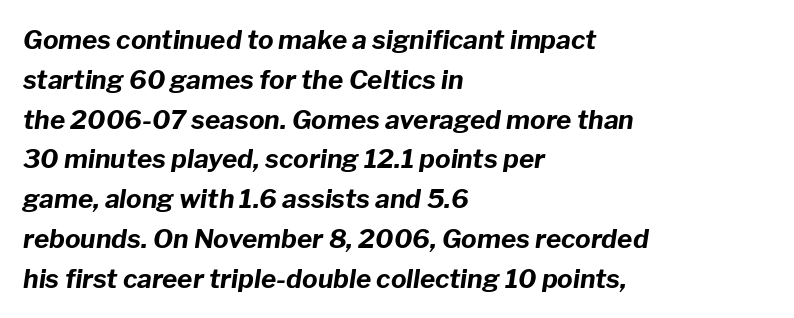
A full-strength bold gives these letters their thick strokes. The letterforms sit shoulder to shoulder at normal distance. The designer left line spacing at the default. The rag falls on the right side of this text block.
